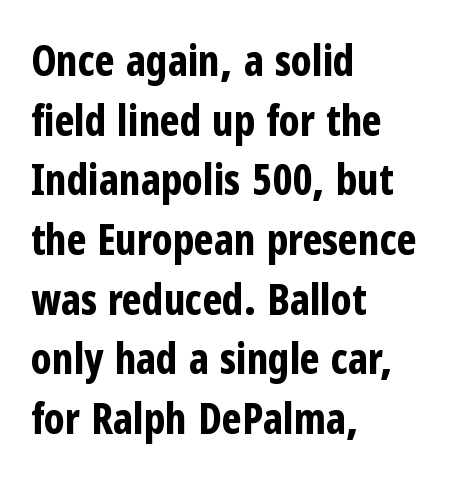
Regular leading. Look at the tracking — it's just the regular setting, nothing added. Bare-footed words on every line. Unlike italic type, these characters show no tilt at all.
